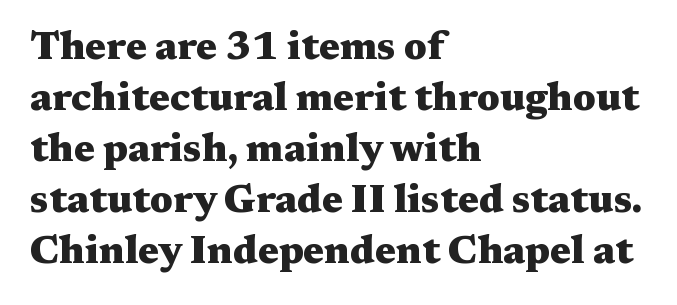
{"serif": "yes", "italic": "no", "bold": "yes", "weight": "heavy", "width": "wide", "stroke_contrast": "medium", "x_height": "medium", "monospaced": "no", "underline": "no", "align": "left", "line_spacing": "normal", "line_spacing_ratio": 1.31, "letter_spacing": "normal", "letter_spacing_em": 0.0, "glyph_px": 39}
